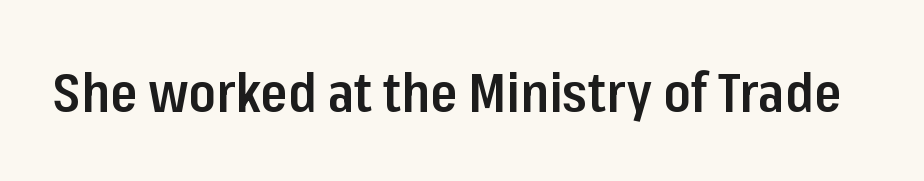
The image shows 55 px semibold, condensed sans-serif type, upright; set normal letter spacing, not underlined; low stroke contrast and a medium x-height.
